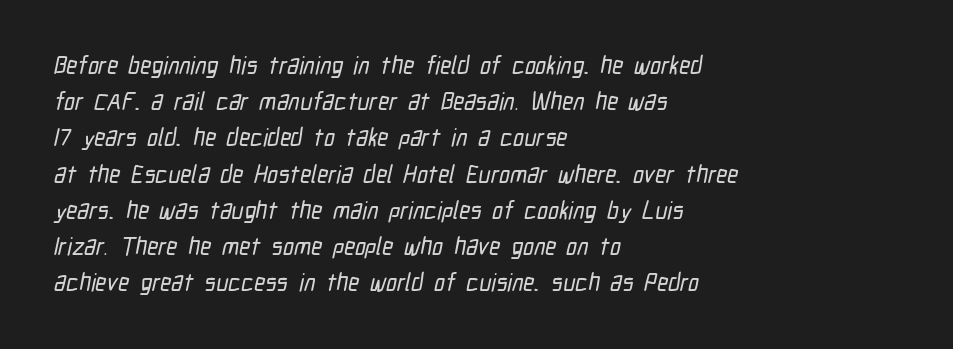
Q: Is the text underlined? A: No.
Q: How is the paragraph aligned? A: Left-aligned.
Q: Is the spacing between letters normal or unusually wide? A: Normal.
Q: Is the spacing between lines tight, normal or loose? A: Normal.
